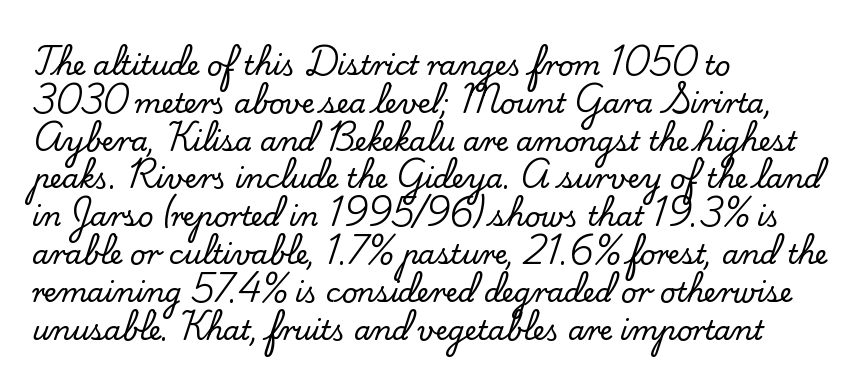
The image shows 27 px text type; set left-aligned, normal line spacing (1.4x), normal letter spacing, not underlined.
